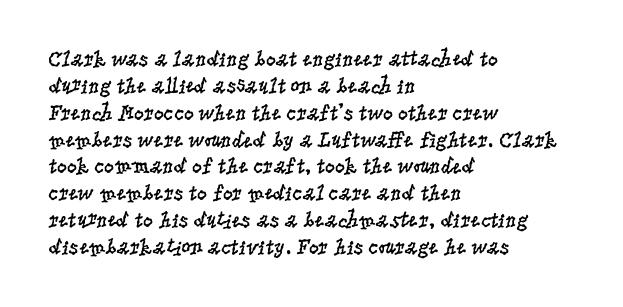
Honestly, the letter spacing is just normal — you wouldn't notice it. A student would call this left alignment; a typographer would say flush left, rag right. The font sits on the lighter half of the weight spectrum, regular included. Just letters on the line, the space beneath them empty.
